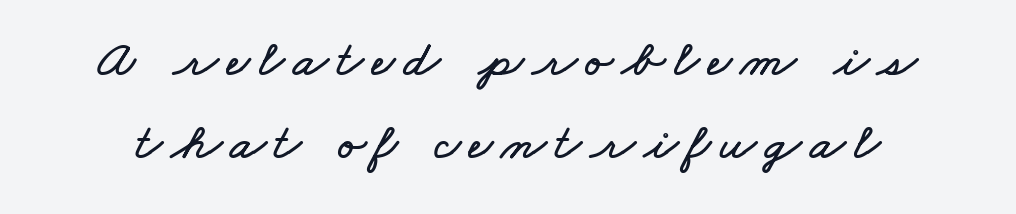
{"width": "wide", "stroke_contrast": "low", "x_height": "small", "monospaced": "no", "underline": "no", "line_spacing": "normal", "line_spacing_ratio": 1.59, "glyph_px": 52}
